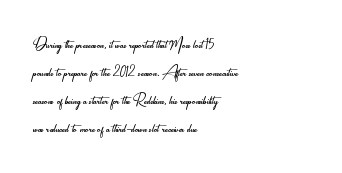
{"bold": "no", "underline": "no", "align": "left", "line_spacing": "normal", "line_spacing_ratio": 1.34, "letter_spacing": "normal", "letter_spacing_em": 0.0, "glyph_px": 21}
